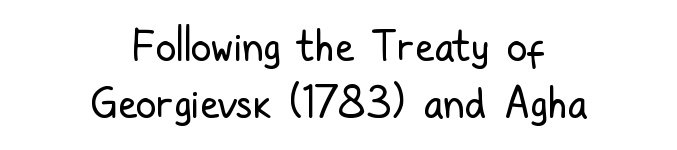
{"serif": "no", "italic": "no", "bold": "no", "weight": "regular", "width": "condensed", "stroke_contrast": "low", "x_height": "medium", "monospaced": "no", "underline": "no", "align": "center", "line_spacing": "normal", "line_spacing_ratio": 1.35, "letter_spacing": "normal", "letter_spacing_em": 0.0, "glyph_px": 42}
